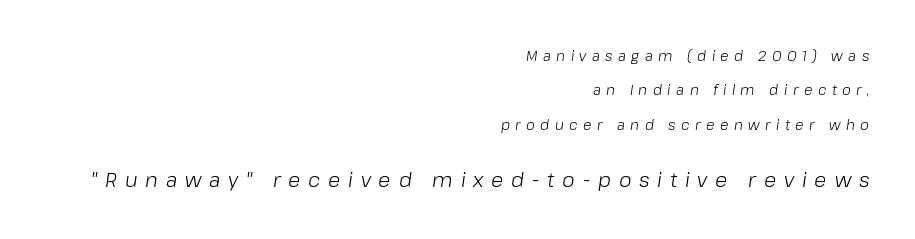
Line spacing here is loose. Alignment: flush right. The strokes carry an ordinary text weight at most. There is plenty of visible air inserted between adjacent glyphs. A bare baseline throughout the passage.
